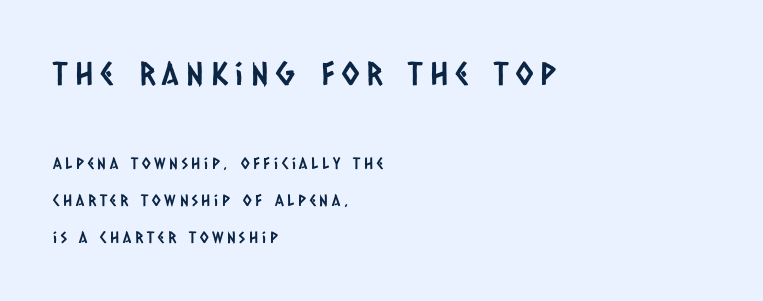
The image shows 32 px condensed sans-serif type; set left-aligned, loose line spacing (2.32x), unusually wide letter spacing (+0.23 em), not underlined; the first (top) block is 2.0x larger; low stroke contrast and a large x-height.
